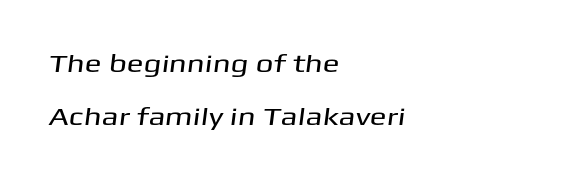
The image shows 25 px text type; set left-aligned, loose line spacing (2.11x), normal letter spacing, not underlined.
